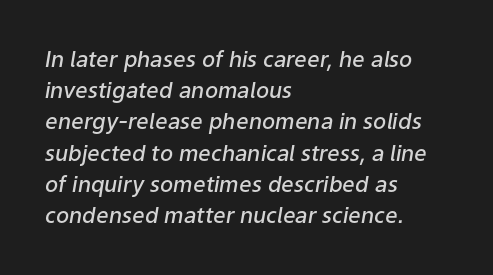
{"italic": "yes", "lean": "right", "slant_degrees": 9, "bold": "semi", "underline": "no", "align": "left", "line_spacing": "normal", "line_spacing_ratio": 1.42, "letter_spacing": "normal", "letter_spacing_em": 0.0, "glyph_px": 22}
